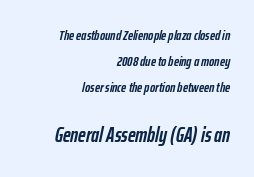
The paragraph has a hard right edge and a soft left edge. On the weight axis this lands at bold, roughly 700. This layout puts the modest block above and the oversized block below. The rendering applies a slant to the glyphs. The line texture is even and compact thanks to regular tracking.
